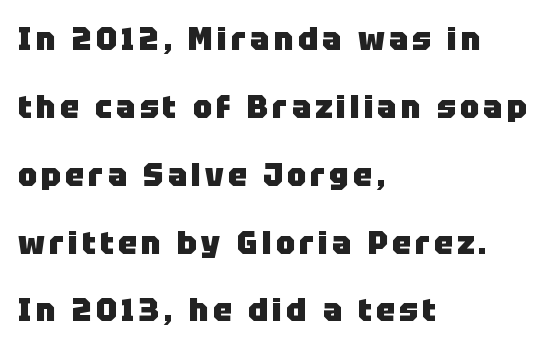
The image shows 32 px heavy sans-serif type, upright; set left-aligned, loose line spacing (2.12x), not underlined; low stroke contrast and a large x-height.
